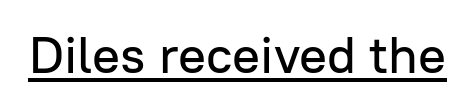
Q: Is the text italic (slanted)? A: No, it is upright.
Q: Is the typeface a serif or a sans-serif typeface? A: Sans-serif.
Q: Is the text underlined? A: Yes.
Q: Is the spacing between letters normal or unusually wide? A: Normal.
Q: Width (condensed, normal, or wide)? A: Normal.
Q: Stroke contrast? A: Low.
Q: x-height? A: Medium.
Q: Monospaced? A: No.
